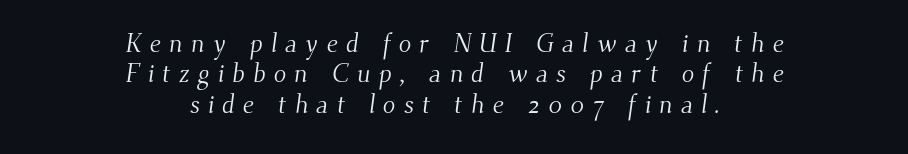
The image shows 26 px text type; set centered, line spacing 1.17x, unusually wide letter spacing (+0.31 em), not underlined.
